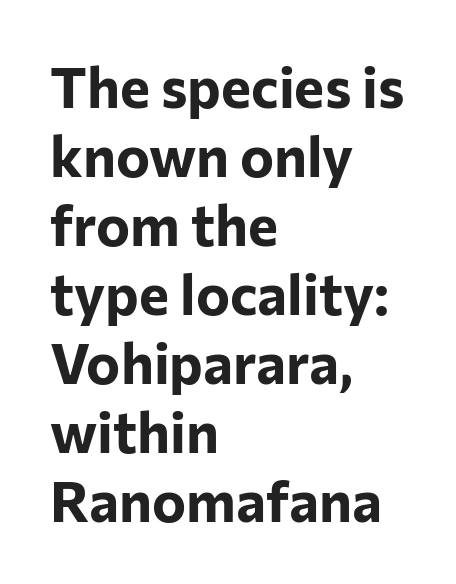
Q: Is the text bold? A: Yes.
Q: Is the text italic (slanted)? A: No, it is upright.
Q: Is the typeface a serif or a sans-serif typeface? A: Sans-serif.
Q: Is the text underlined? A: No.
Q: How is the paragraph aligned? A: Left-aligned.
Q: Is the spacing between letters normal or unusually wide? A: Normal.
Q: Width (condensed, normal, or wide)? A: Normal.
Q: Stroke contrast? A: Low.
Q: x-height? A: Medium.
Q: Monospaced? A: No.
